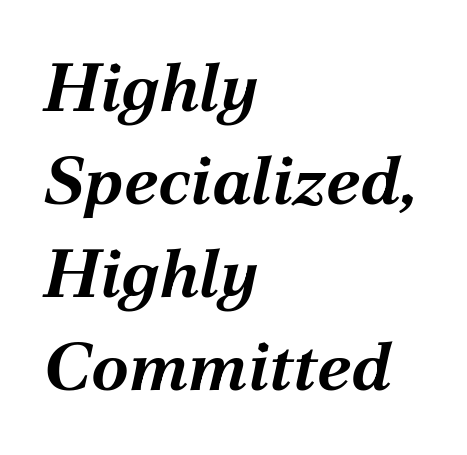
Q: Is the text bold? A: Yes.
Q: Is the text italic (slanted)? A: Yes, it leans right by about 12 degrees.
Q: Is the text underlined? A: No.
Q: How is the paragraph aligned? A: Left-aligned.
Q: Is the spacing between letters normal or unusually wide? A: Normal.
Q: Is the spacing between lines tight, normal or loose? A: Normal.
Q: Width (condensed, normal, or wide)? A: Normal.
Q: Stroke contrast? A: Medium.
Q: x-height? A: Medium.
Q: Monospaced? A: No.
